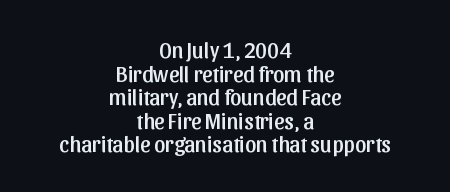
Q: Is the text italic (slanted)? A: No, it is upright.
Q: Is the text underlined? A: No.
Q: How is the paragraph aligned? A: Centered.
Q: Is the spacing between letters normal or unusually wide? A: Normal.
Q: Is the spacing between lines tight, normal or loose? A: Tight.
